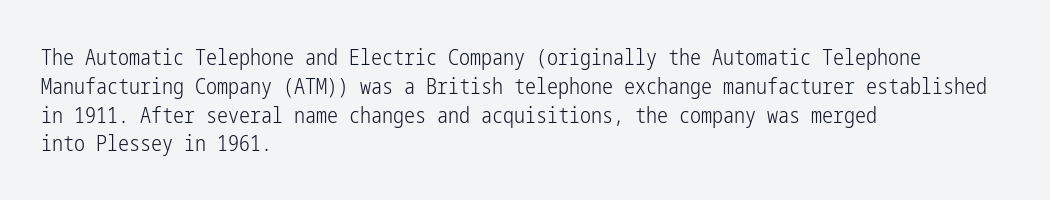
{"italic": "no", "bold": "no", "underline": "no", "align": "left", "line_spacing": "normal", "line_spacing_ratio": 1.31, "letter_spacing": "normal", "letter_spacing_em": 0.0, "glyph_px": 22}
